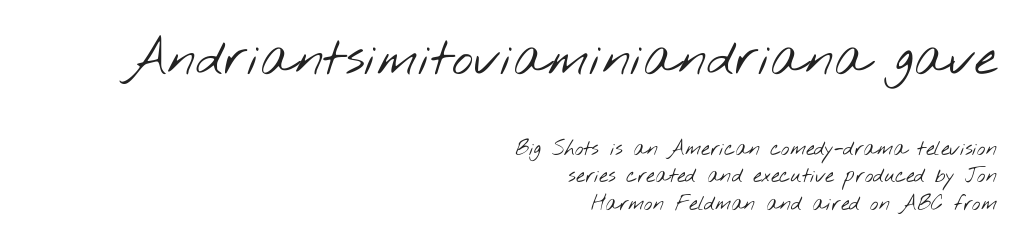
Looks like regular typesetting: each glyph gets only the width it needs. The typeface chosen for these lines omits serifs. Counters stay open thanks to moderate or lighter strokes. How would I describe the line gaps? Plain and ordinary. This sample is right-justified, so line beginnings fall wherever the words allow.
